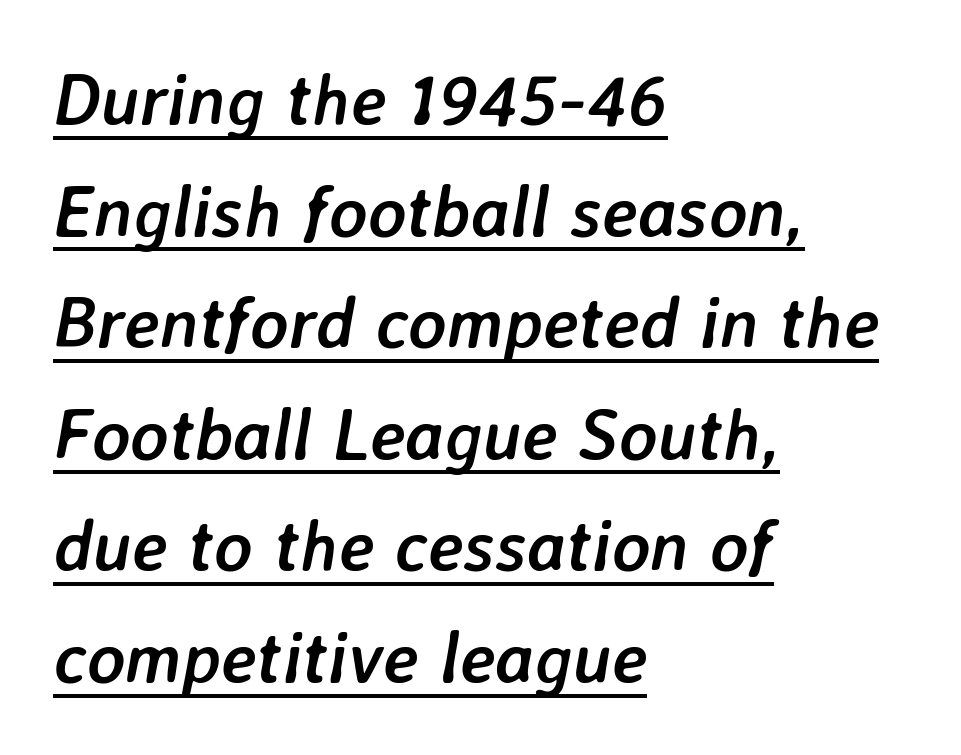
The image shows 72 px semibold type, italic (leaning right); set left-aligned, normal line spacing (1.55x), normal letter spacing, underlined; low stroke contrast and a medium x-height.
